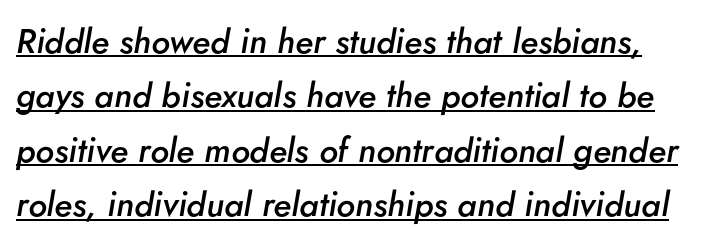
The image shows 34 px semibold type, italic (leaning right); set normal line spacing (1.6x), normal letter spacing, underlined; low stroke contrast and a small x-height.
